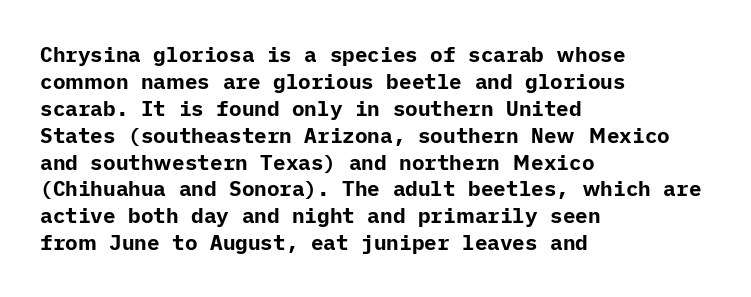
{"italic": "no", "bold": "yes", "underline": "no", "align": "left", "line_spacing": "normal", "line_spacing_ratio": 1.28, "letter_spacing": "normal", "letter_spacing_em": 0.0, "glyph_px": 21}
